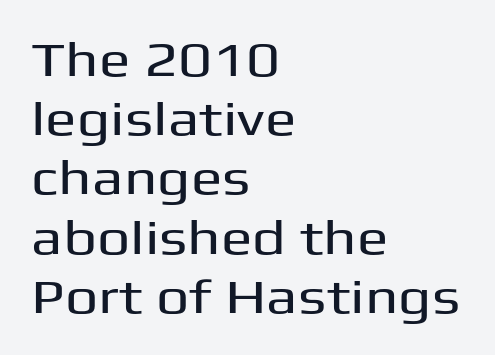
Q: Is the text italic (slanted)? A: No, it is upright.
Q: Is the typeface a serif or a sans-serif typeface? A: Sans-serif.
Q: Is the text underlined? A: No.
Q: How is the paragraph aligned? A: Left-aligned.
Q: Is the spacing between letters normal or unusually wide? A: Normal.
Q: Is the spacing between lines tight, normal or loose? A: Normal.
Q: Width (condensed, normal, or wide)? A: Wide.
Q: Stroke contrast? A: Medium.
Q: x-height? A: Medium.
Q: Monospaced? A: No.
